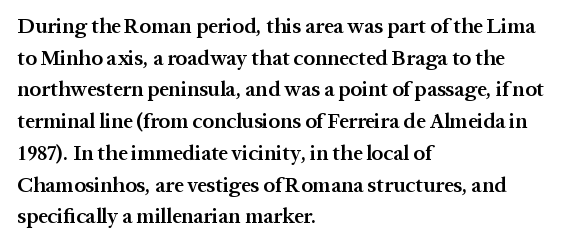
Q: Is the text bold? A: Semi-bold.
Q: Is the text italic (slanted)? A: No, it is upright.
Q: Is the text underlined? A: No.
Q: How is the paragraph aligned? A: Left-aligned.
Q: Is the spacing between letters normal or unusually wide? A: Normal.
Q: Is the spacing between lines tight, normal or loose? A: Normal.
